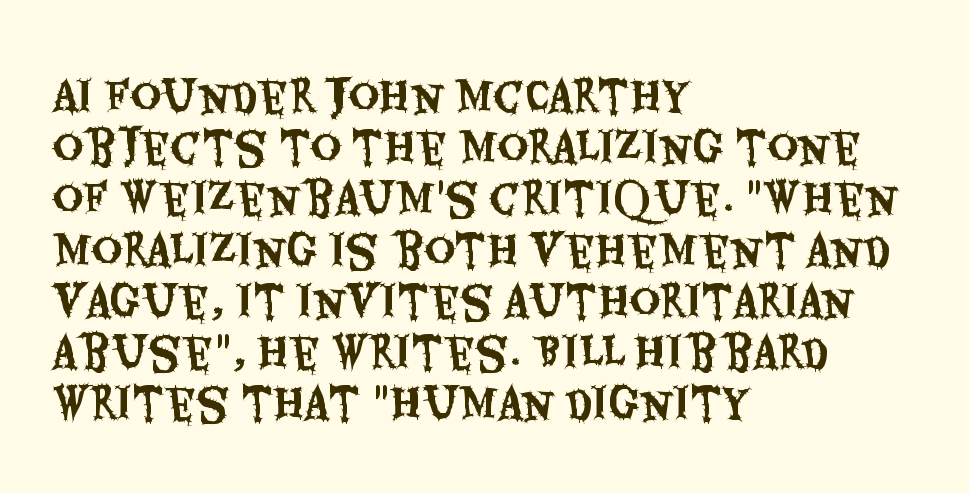
{"serif": "no", "italic": "no", "width": "condensed", "stroke_contrast": "medium", "x_height": "large", "monospaced": "no", "underline": "no", "align": "left", "line_spacing_ratio": 1.22, "letter_spacing": "normal", "letter_spacing_em": 0.0, "glyph_px": 42}
